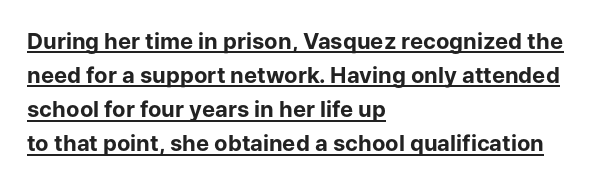
{"italic": "no", "bold": "yes", "underline": "yes", "align": "left", "line_spacing": "normal", "line_spacing_ratio": 1.55, "letter_spacing": "normal", "letter_spacing_em": 0.0, "glyph_px": 22}
